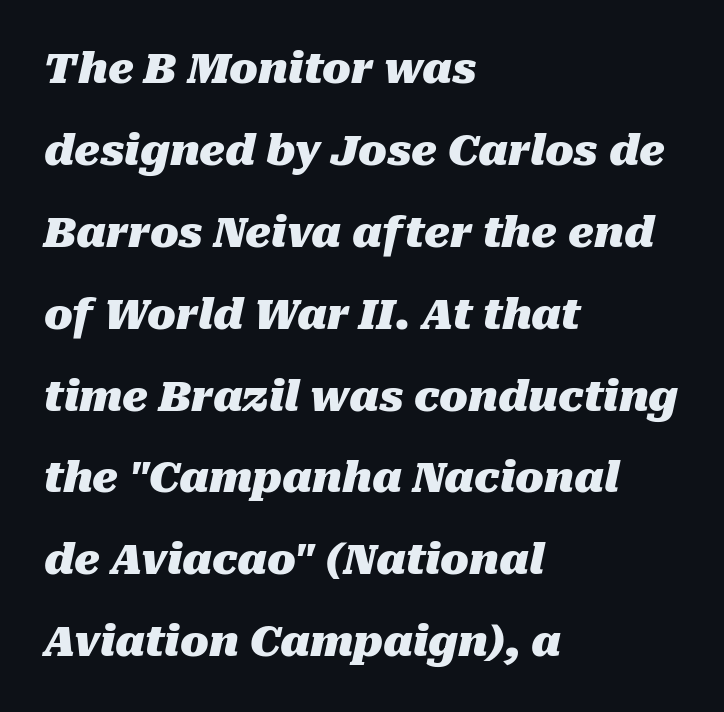
Yep, that's italic — everything's leaning. Think of a printed novel: that variable character pitch is what you see here. The letters sit at their default tracking, neither squeezed nor spread. The glyphs have the mass of a bold cut. These lines are set flush left with a ragged right edge. Loosely led — the rows are spread out.
